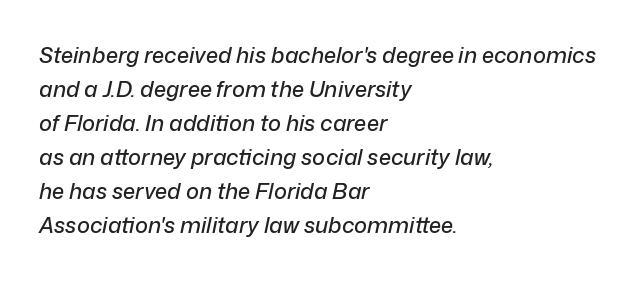
{"italic": "yes", "lean": "right", "slant_degrees": 12, "underline": "no", "align": "left", "line_spacing": "normal", "line_spacing_ratio": 1.55, "letter_spacing": "normal", "letter_spacing_em": 0.0, "glyph_px": 22}
